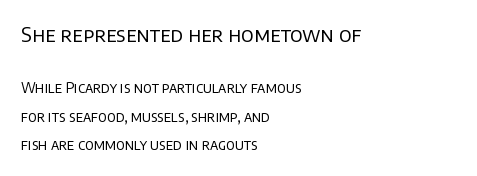
The image shows 20 px text type, upright; set left-aligned, loose line spacing (2.05x), normal letter spacing, not underlined; the first (top) block is 1.43x larger.
